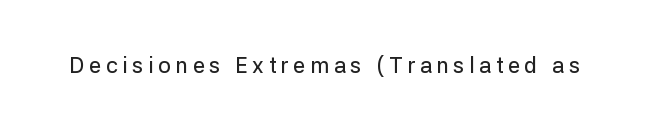
Q: Is the text italic (slanted)? A: No, it is upright.
Q: Is the text underlined? A: No.
Q: Is the spacing between letters normal or unusually wide? A: Unusually wide.
